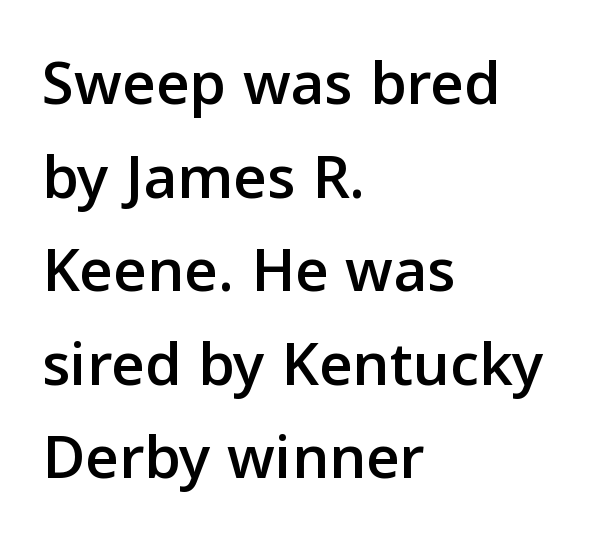
The image shows 65 px sans-serif type, upright; set left-aligned, normal line spacing (1.44x), normal letter spacing, not underlined; low stroke contrast and a medium x-height.
